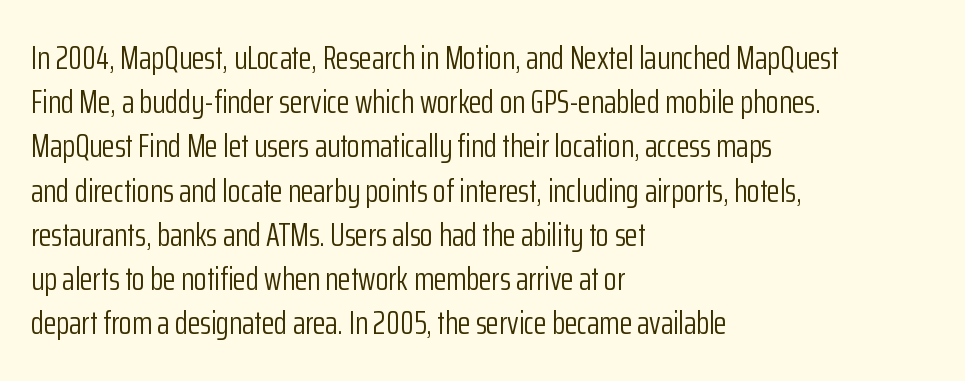
Q: Is the text bold? A: No.
Q: Is the text italic (slanted)? A: No, it is upright.
Q: Is the typeface a serif or a sans-serif typeface? A: Sans-serif.
Q: Is the text underlined? A: No.
Q: How is the paragraph aligned? A: Left-aligned.
Q: Is the spacing between letters normal or unusually wide? A: Normal.
Q: Is the spacing between lines tight, normal or loose? A: Normal.
Q: Width (condensed, normal, or wide)? A: Condensed.
Q: Stroke contrast? A: Low.
Q: x-height? A: Medium.
Q: Monospaced? A: No.
